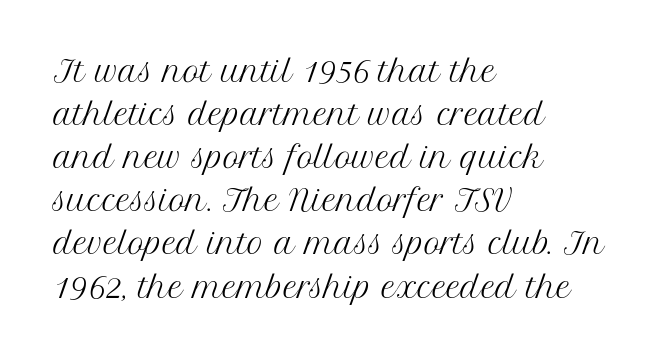
Character widths vary here, with narrow letters taking less room than wide ones. The lines in this sample share a left origin and differ only in where they stop. The face used here is rendered with its standard letterfit. Does the leading feel generous? No, just average.
